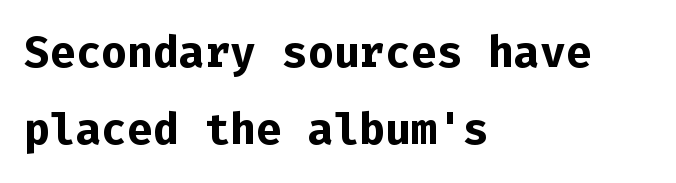
These lines are composed in type without serifs. Notice how the passage keeps a crisp vertical edge on the left only. This is roman type, the default non-slanted kind. Think of a typewriter: that constant character pitch is what you see here. The letters sit at their default tracking, neither squeezed nor spread.
